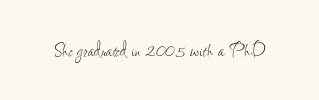
{"bold": "no", "underline": "no", "letter_spacing": "normal", "letter_spacing_em": 0.0, "glyph_px": 24}
